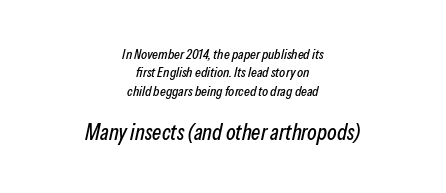
{"italic": "yes", "lean": "right", "slant_degrees": 13, "underline": "no", "align": "center", "line_spacing": "normal", "line_spacing_ratio": 1.32, "letter_spacing": "normal", "letter_spacing_em": 0.0, "larger_block": "second", "size_ratio": 1.57, "glyph_px": 22}
